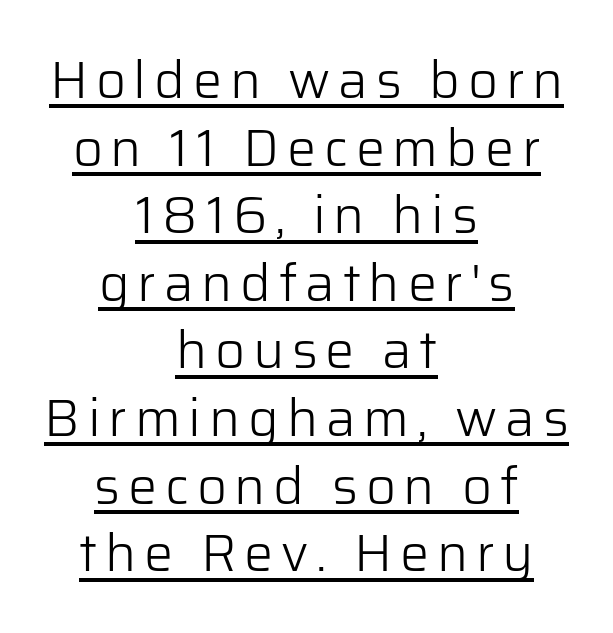
{"serif": "no", "italic": "no", "bold": "no", "weight": "light", "width": "normal", "stroke_contrast": "low", "x_height": "medium", "monospaced": "no", "underline": "yes", "align": "center", "line_spacing": "normal", "line_spacing_ratio": 1.3, "glyph_px": 52}
